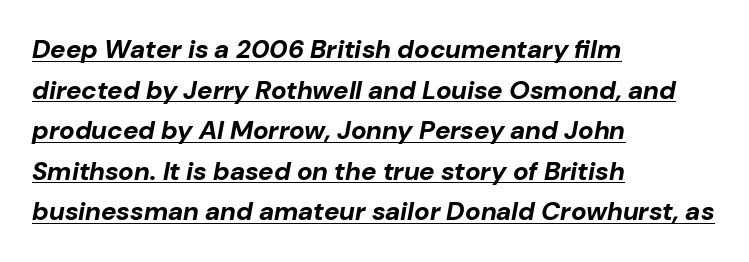
{"italic": "yes", "lean": "right", "slant_degrees": 10, "bold": "yes", "underline": "yes", "align": "left", "line_spacing": "normal", "line_spacing_ratio": 1.56, "letter_spacing": "normal", "letter_spacing_em": 0.0, "glyph_px": 26}
